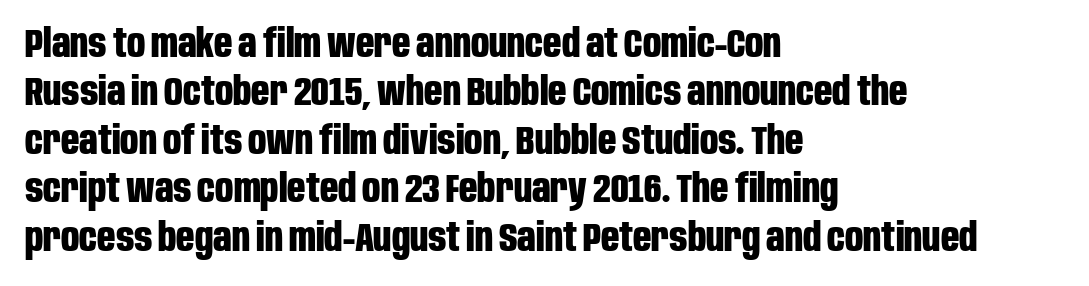
{"serif": "no", "italic": "no", "bold": "yes", "weight": "bold", "width": "condensed", "stroke_contrast": "low", "x_height": "large", "monospaced": "no", "underline": "no", "align": "left", "line_spacing_ratio": 1.21, "letter_spacing": "normal", "letter_spacing_em": 0.0, "glyph_px": 40}
